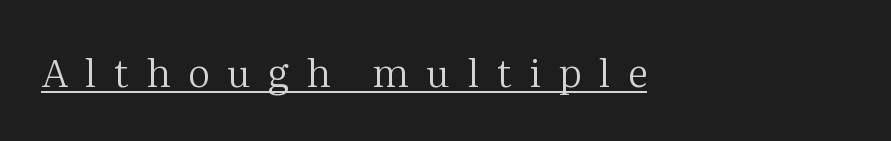
Q: Is the text bold? A: No.
Q: Is the text italic (slanted)? A: No, it is upright.
Q: Is the typeface a serif or a sans-serif typeface? A: Serif.
Q: Is the text underlined? A: Yes.
Q: How is the paragraph aligned? A: Left-aligned.
Q: Is the spacing between letters normal or unusually wide? A: Unusually wide.
Q: Width (condensed, normal, or wide)? A: Normal.
Q: Stroke contrast? A: Medium.
Q: x-height? A: Medium.
Q: Monospaced? A: No.
